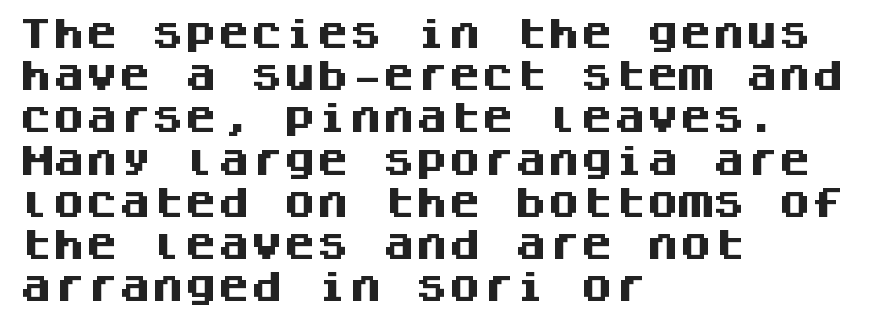
{"serif": "no", "italic": "no", "bold": "yes", "weight": "heavy", "width": "normal", "stroke_contrast": "medium", "x_height": "large", "monospaced": "yes", "underline": "no", "align": "left", "line_spacing": "normal", "line_spacing_ratio": 1.28, "letter_spacing": "normal", "letter_spacing_em": 0.0, "glyph_px": 33}
